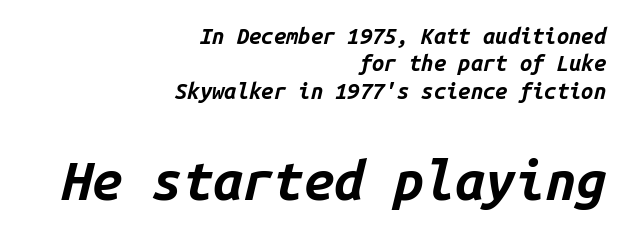
Q: Is the text bold? A: Yes.
Q: Is the text italic (slanted)? A: Yes, it leans right by about 14 degrees.
Q: Is the text underlined? A: No.
Q: How is the paragraph aligned? A: Right-aligned.
Q: Is the spacing between letters normal or unusually wide? A: Normal.
Q: Is the spacing between lines tight, normal or loose? A: Normal.
Q: Which block of text is set in a larger size, the first (top) or the second (bottom)? A: The second (bottom) one.
Q: Width (condensed, normal, or wide)? A: Normal.
Q: Stroke contrast? A: Low.
Q: x-height? A: Medium.
Q: Monospaced? A: Yes.
